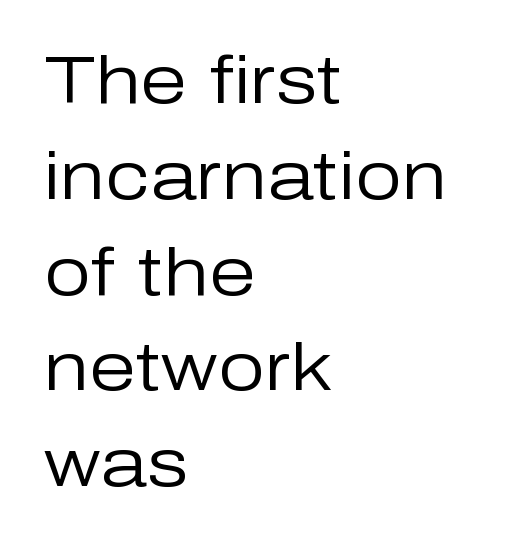
Q: Is the text bold? A: No.
Q: Is the text italic (slanted)? A: No, it is upright.
Q: Is the typeface a serif or a sans-serif typeface? A: Sans-serif.
Q: Is the text underlined? A: No.
Q: How is the paragraph aligned? A: Left-aligned.
Q: Is the spacing between letters normal or unusually wide? A: Normal.
Q: Is the spacing between lines tight, normal or loose? A: Normal.
Q: Width (condensed, normal, or wide)? A: Normal.
Q: Stroke contrast? A: Low.
Q: x-height? A: Medium.
Q: Monospaced? A: No.
